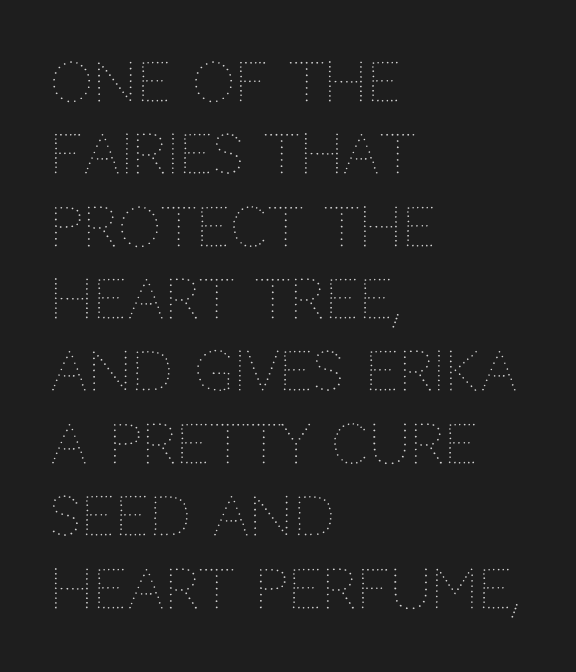
{"italic": "no", "bold": "no", "weight": "thin", "width": "normal", "stroke_contrast": "medium", "x_height": "large", "monospaced": "no", "underline": "no", "align": "left", "line_spacing": "normal", "line_spacing_ratio": 1.34, "letter_spacing": "normal", "letter_spacing_em": 0.0, "glyph_px": 54}
